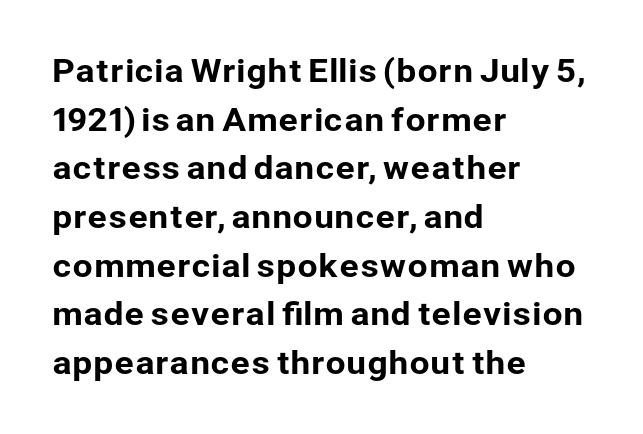
The image shows 32 px sans-serif type, upright; set left-aligned, normal line spacing (1.52x), normal letter spacing, not underlined; low stroke contrast and a medium x-height.
